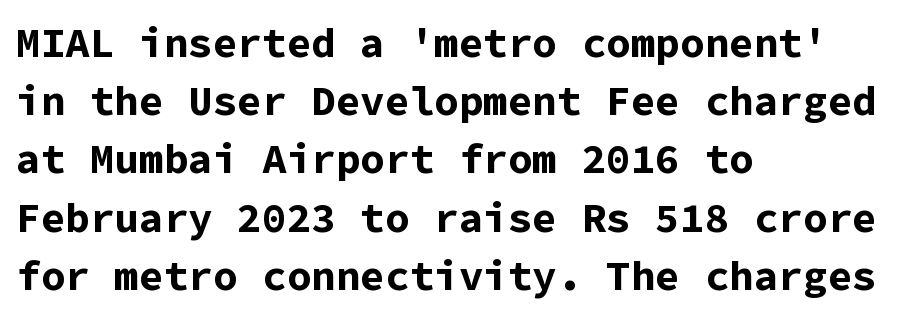
{"serif": "no", "italic": "no", "bold": "yes", "weight": "bold", "width": "normal", "stroke_contrast": "low", "x_height": "medium", "monospaced": "yes", "underline": "no", "align": "left", "line_spacing": "normal", "line_spacing_ratio": 1.42, "letter_spacing": "normal", "letter_spacing_em": 0.0, "glyph_px": 41}
